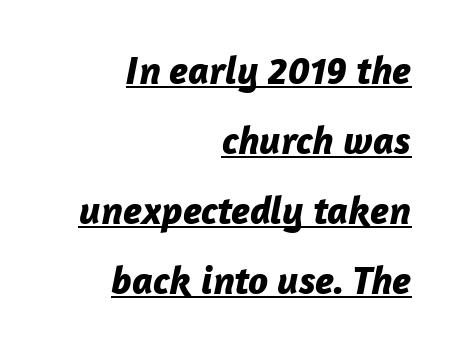
The image shows 40 px bold type, italic (leaning right); set right-aligned, line spacing 1.75x, normal letter spacing, underlined; low stroke contrast and a medium x-height.
